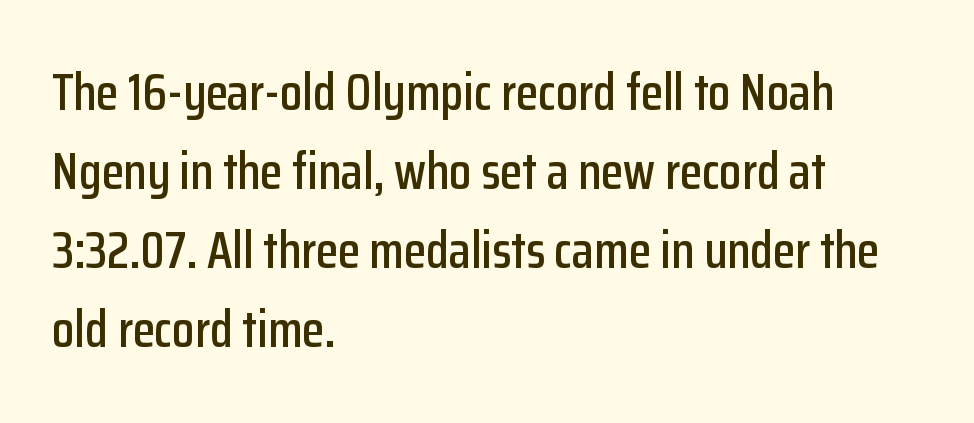
The image shows 51 px condensed sans-serif type, upright; set left-aligned, normal line spacing (1.55x), normal letter spacing, not underlined; low stroke contrast and a medium x-height.
